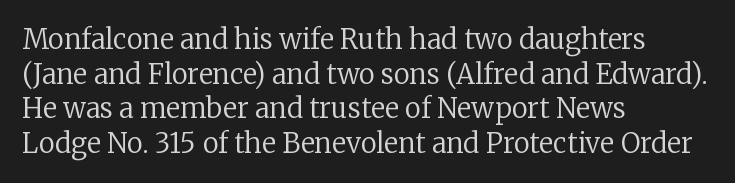
Q: Is the text bold? A: No.
Q: Is the text italic (slanted)? A: No, it is upright.
Q: Is the text underlined? A: No.
Q: How is the paragraph aligned? A: Left-aligned.
Q: Is the spacing between letters normal or unusually wide? A: Normal.
Q: Is the spacing between lines tight, normal or loose? A: Normal.
